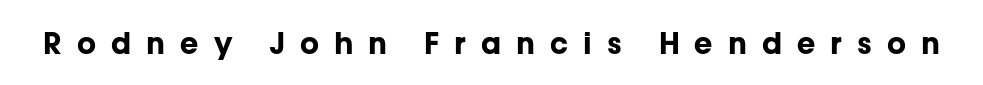
Q: Is the text bold? A: Yes.
Q: Is the text italic (slanted)? A: No, it is upright.
Q: Is the typeface a serif or a sans-serif typeface? A: Sans-serif.
Q: Is the text underlined? A: No.
Q: Is the spacing between letters normal or unusually wide? A: Unusually wide.
Q: Width (condensed, normal, or wide)? A: Normal.
Q: Stroke contrast? A: Low.
Q: x-height? A: Medium.
Q: Monospaced? A: No.
